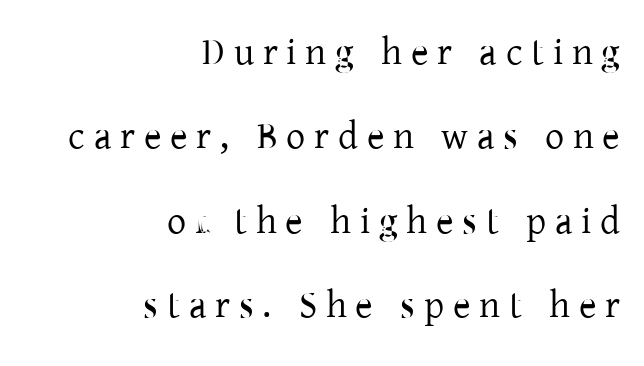
Caption: face not bold, strokes unweighted. This is roman type, the default non-slanted kind. Character widths vary here, with narrow letters taking less room than wide ones. The tracking jumps out immediately: characters are airy and widely separated. Line endings align vertically; line beginnings do not. Baseline-to-baseline distance is far greater than the letter height.
